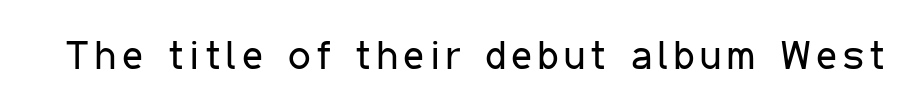
The gap between lines stays unmarked. Every character sits straight up, as roman type does. No letter is thick-stroked: the sample isn't bold. The passage shown is typed in a proportional face where columns would drift. Each letter's strokes conclude bluntly, with no projecting serifs.
